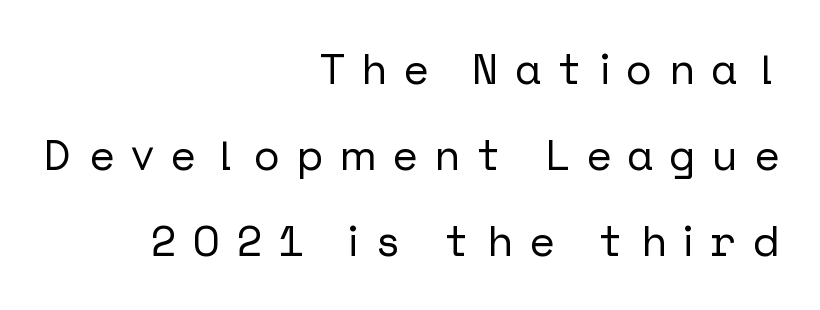
The image shows 43 px sans-serif type, upright; set right-aligned, loose line spacing (2.0x), unusually wide letter spacing (+0.39 em), not underlined; low stroke contrast and a medium x-height.
